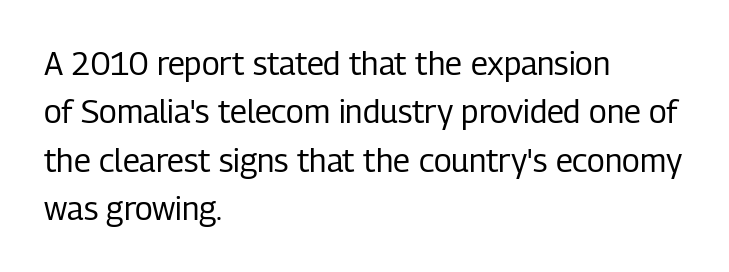
Characters remain perfectly vertical along every line. Vertically, the passage feels balanced, rows spaced as you'd expect. Type style note: lacks serifs. The horizontal fit of the characters is conventional and even. Letters rest on an invisible, unmarked baseline. The letters look calm and open, with moderate or lighter stems.
